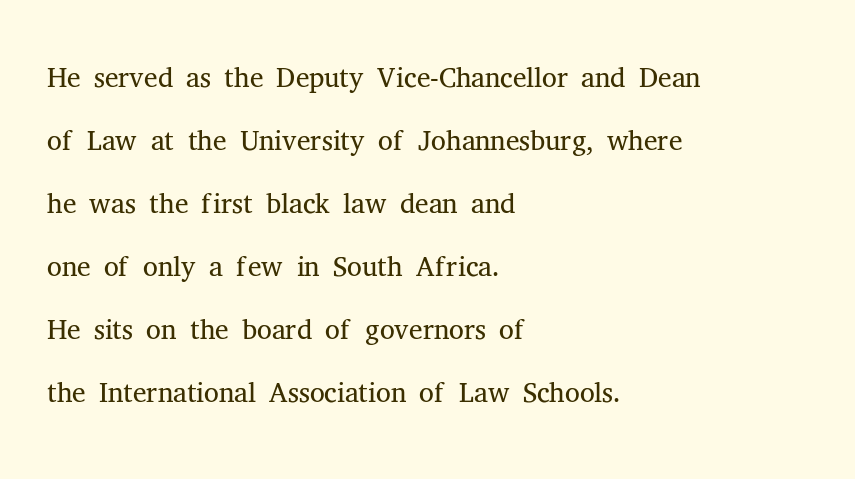
The image shows 42 px light serif type, upright; set left-aligned, normal line spacing (1.5x), normal letter spacing, not underlined; medium stroke contrast and a medium x-height.
